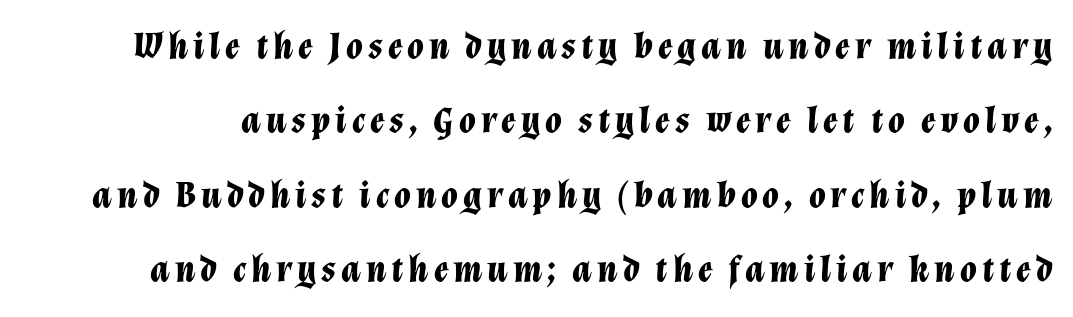
{"italic": "yes", "lean": "right", "slant_degrees": 12, "bold": "yes", "weight": "bold", "width": "normal", "stroke_contrast": "low", "x_height": "medium", "monospaced": "no", "underline": "no", "line_spacing": "loose", "line_spacing_ratio": 1.96, "glyph_px": 38}
